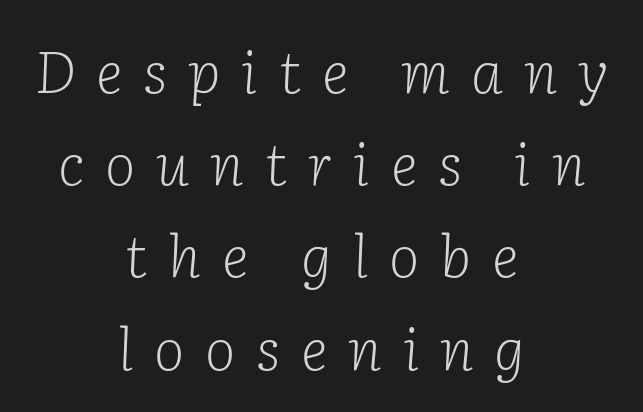
Q: Is the text bold? A: No.
Q: Is the text italic (slanted)? A: Yes, it leans right by about 2 degrees.
Q: Is the typeface a serif or a sans-serif typeface? A: Serif.
Q: Is the text underlined? A: No.
Q: How is the paragraph aligned? A: Centered.
Q: Is the spacing between letters normal or unusually wide? A: Unusually wide.
Q: Is the spacing between lines tight, normal or loose? A: Normal.
Q: Width (condensed, normal, or wide)? A: Normal.
Q: Stroke contrast? A: Low.
Q: x-height? A: Medium.
Q: Monospaced? A: No.
